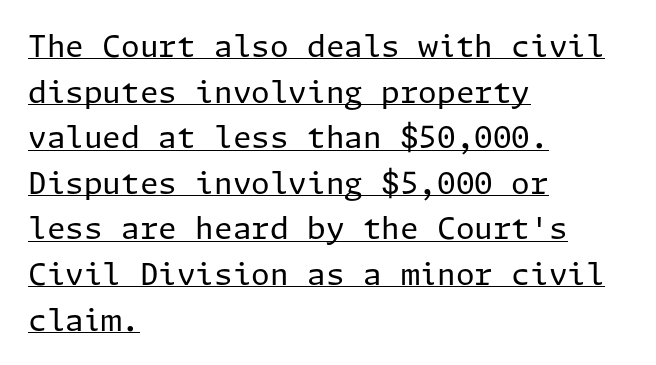
The image shows 30 px regular-weight sans-serif type, upright; set left-aligned, normal line spacing (1.52x), normal letter spacing, underlined; low stroke contrast and a medium x-height.
